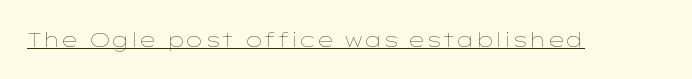
Q: Is the text bold? A: No.
Q: Is the text italic (slanted)? A: No, it is upright.
Q: Is the text underlined? A: Yes.
Q: Is the spacing between letters normal or unusually wide? A: Normal.
